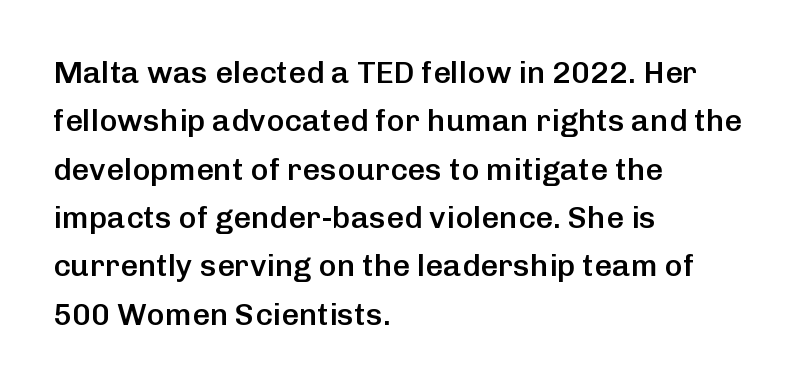
The image shows 31 px semibold sans-serif type, upright; set left-aligned, normal line spacing (1.56x), normal letter spacing, not underlined; low stroke contrast and a medium x-height.
